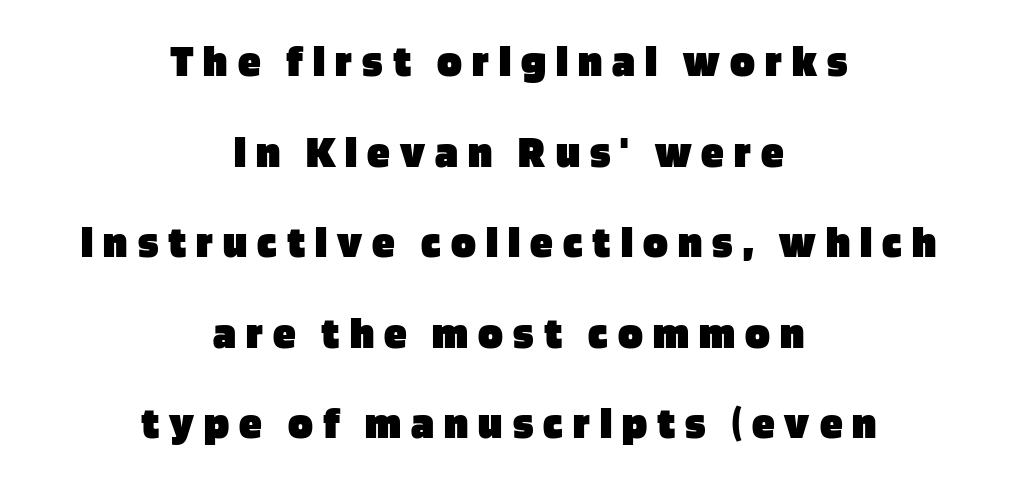
Q: Is the text bold? A: Yes.
Q: Is the text italic (slanted)? A: No, it is upright.
Q: Is the typeface a serif or a sans-serif typeface? A: Sans-serif.
Q: Is the text underlined? A: No.
Q: How is the paragraph aligned? A: Centered.
Q: Is the spacing between letters normal or unusually wide? A: Unusually wide.
Q: Is the spacing between lines tight, normal or loose? A: Loose.
Q: Width (condensed, normal, or wide)? A: Normal.
Q: Stroke contrast? A: Low.
Q: x-height? A: Large.
Q: Monospaced? A: No.
